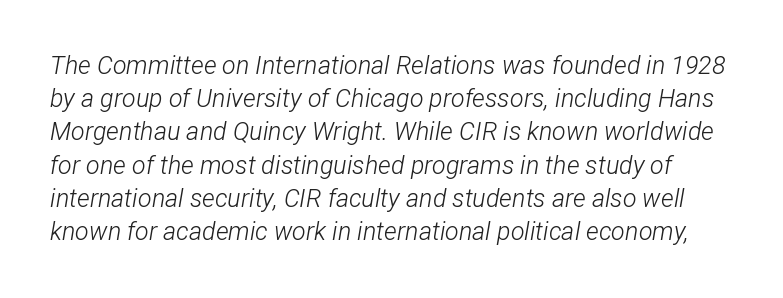
{"italic": "yes", "lean": "right", "slant_degrees": 12, "bold": "no", "underline": "no", "line_spacing": "normal", "line_spacing_ratio": 1.33, "letter_spacing": "normal", "letter_spacing_em": 0.0, "glyph_px": 25}
